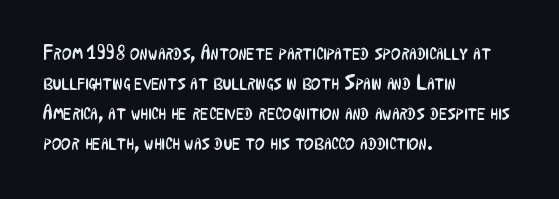
Compared with typical body copy, the letter spacing here is the same. The text block is weighted toward the left margin, trailing off unevenly rightward. The foot of each line stays bare and open. Evenly set lines give the paragraph a standard silhouette. Stroke thickness stays within the range of a standard reading face or lighter.
